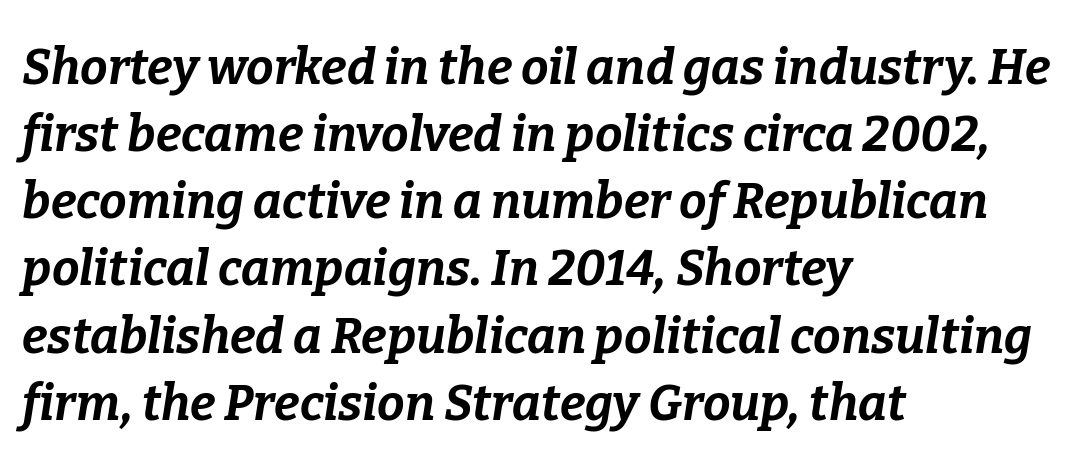
Q: Is the text bold? A: Yes.
Q: Is the text italic (slanted)? A: Yes, it leans right by about 9 degrees.
Q: Is the text underlined? A: No.
Q: How is the paragraph aligned? A: Left-aligned.
Q: Is the spacing between letters normal or unusually wide? A: Normal.
Q: Is the spacing between lines tight, normal or loose? A: Normal.
Q: Width (condensed, normal, or wide)? A: Normal.
Q: Stroke contrast? A: Low.
Q: x-height? A: Medium.
Q: Monospaced? A: No.
